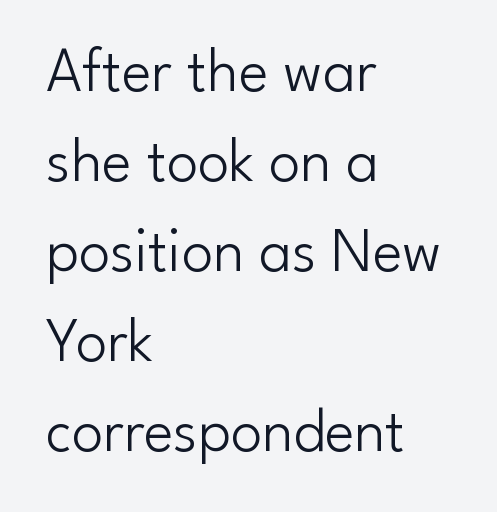
Style check: upright. Weight: regular or lighter. These lines are rendered in a variable-pitch font. Anything drawn beneath the words? Only blank space. Between one letter and the next there's only the usual sliver of space.
